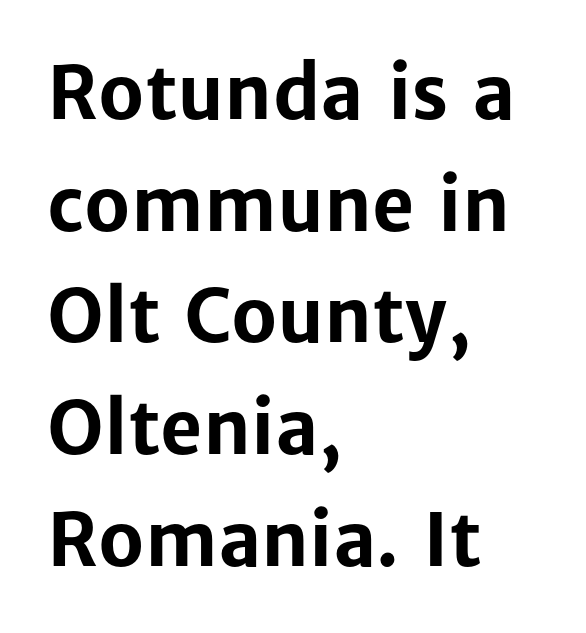
The image shows 73 px bold sans-serif type, upright; set left-aligned, normal line spacing (1.53x), normal letter spacing, not underlined; low stroke contrast and a medium x-height.
